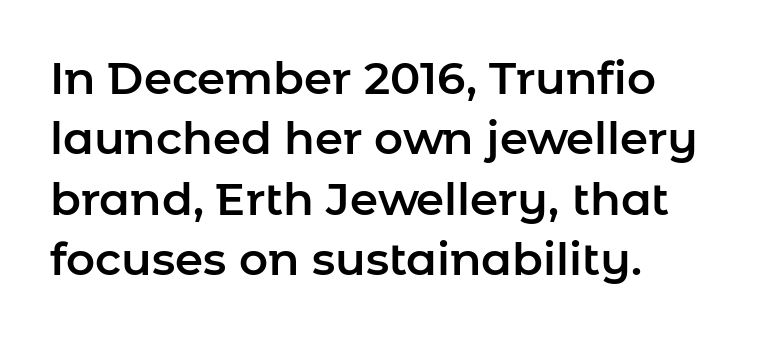
Q: Is the text italic (slanted)? A: No, it is upright.
Q: Is the typeface a serif or a sans-serif typeface? A: Sans-serif.
Q: Is the text underlined? A: No.
Q: How is the paragraph aligned? A: Left-aligned.
Q: Is the spacing between letters normal or unusually wide? A: Normal.
Q: Is the spacing between lines tight, normal or loose? A: Normal.
Q: Width (condensed, normal, or wide)? A: Normal.
Q: Stroke contrast? A: Low.
Q: x-height? A: Medium.
Q: Monospaced? A: No.
